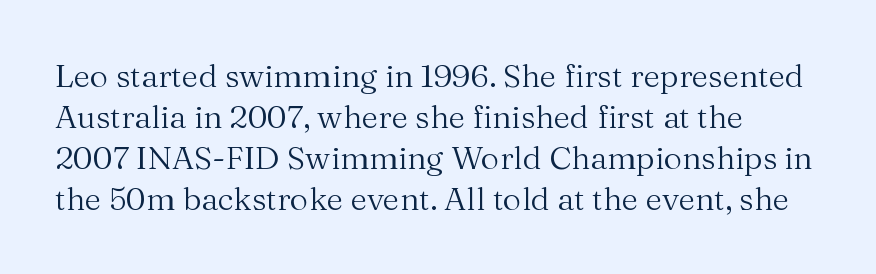
A normal amount of white space separates one row of letters from the next. You could not count columns in this text — the font is proportionally spaced. The passage shown is not bold in any degree. Default kerning and tracking; the words read as compact shapes. Look at the bottom of the vertical strokes: they flare into serifs here. Unmarked baselines from the first word to the last.
